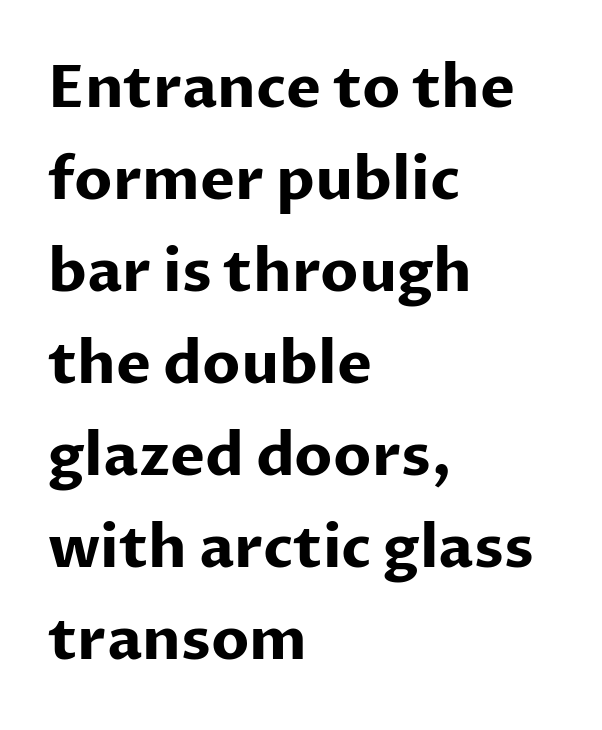
Q: Is the text bold? A: Yes.
Q: Is the text italic (slanted)? A: No, it is upright.
Q: Is the typeface a serif or a sans-serif typeface? A: Sans-serif.
Q: Is the text underlined? A: No.
Q: How is the paragraph aligned? A: Left-aligned.
Q: Is the spacing between letters normal or unusually wide? A: Normal.
Q: Is the spacing between lines tight, normal or loose? A: Normal.
Q: Width (condensed, normal, or wide)? A: Normal.
Q: Stroke contrast? A: Low.
Q: x-height? A: Medium.
Q: Monospaced? A: No.
